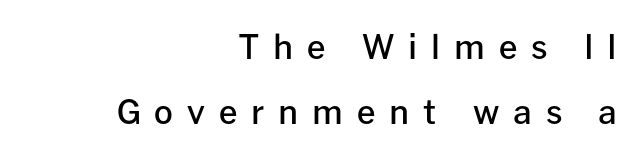
{"serif": "no", "italic": "no", "bold": "semi", "weight": "semibold", "width": "normal", "stroke_contrast": "low", "x_height": "medium", "monospaced": "no", "underline": "no", "align": "right", "line_spacing": "loose", "line_spacing_ratio": 1.98, "letter_spacing": "wide", "letter_spacing_em": 0.42, "glyph_px": 33}
